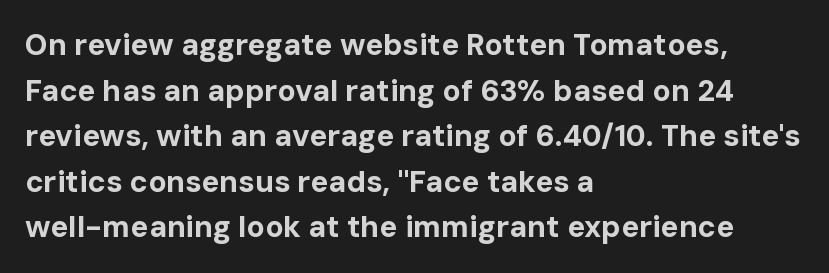
Q: Is the text bold? A: Yes.
Q: Is the text italic (slanted)? A: No, it is upright.
Q: Is the typeface a serif or a sans-serif typeface? A: Sans-serif.
Q: Is the text underlined? A: No.
Q: How is the paragraph aligned? A: Left-aligned.
Q: Is the spacing between letters normal or unusually wide? A: Normal.
Q: Is the spacing between lines tight, normal or loose? A: Normal.
Q: Width (condensed, normal, or wide)? A: Normal.
Q: Stroke contrast? A: Low.
Q: x-height? A: Medium.
Q: Monospaced? A: No.
